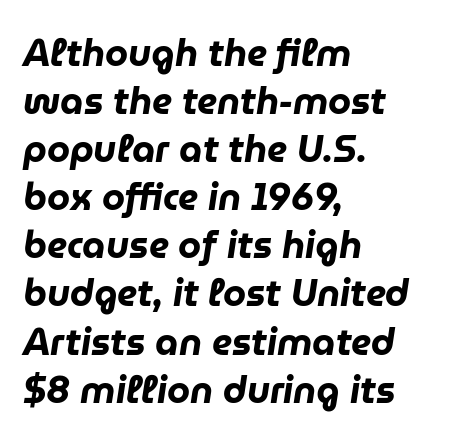
The image shows 37 px heavy type, italic (leaning right); set left-aligned, normal line spacing (1.3x), normal letter spacing, not underlined; low stroke contrast and a medium x-height.
